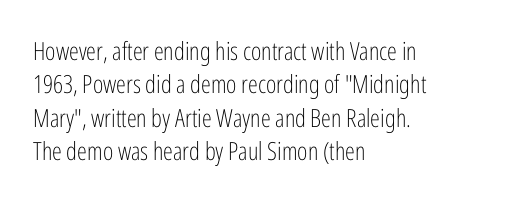
Q: Is the text bold? A: No.
Q: Is the text italic (slanted)? A: No, it is upright.
Q: Is the text underlined? A: No.
Q: How is the paragraph aligned? A: Left-aligned.
Q: Is the spacing between letters normal or unusually wide? A: Normal.
Q: Is the spacing between lines tight, normal or loose? A: Normal.
